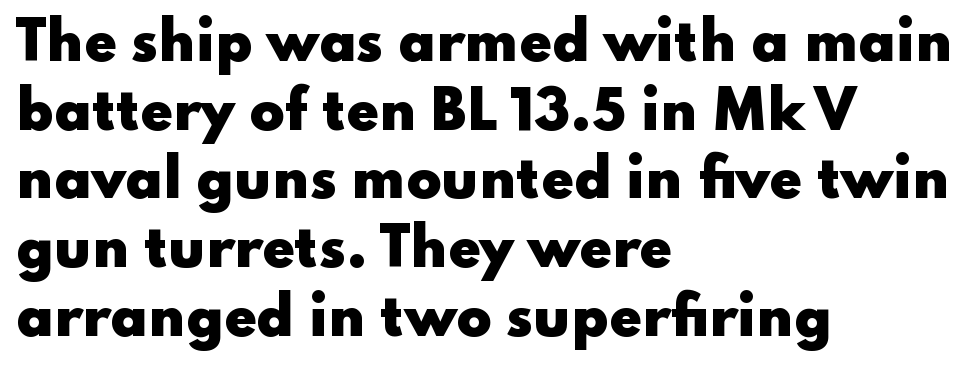
The image shows 52 px heavy, wide sans-serif type, upright; set left-aligned, normal line spacing (1.32x), normal letter spacing, not underlined; low stroke contrast and a small x-height.
